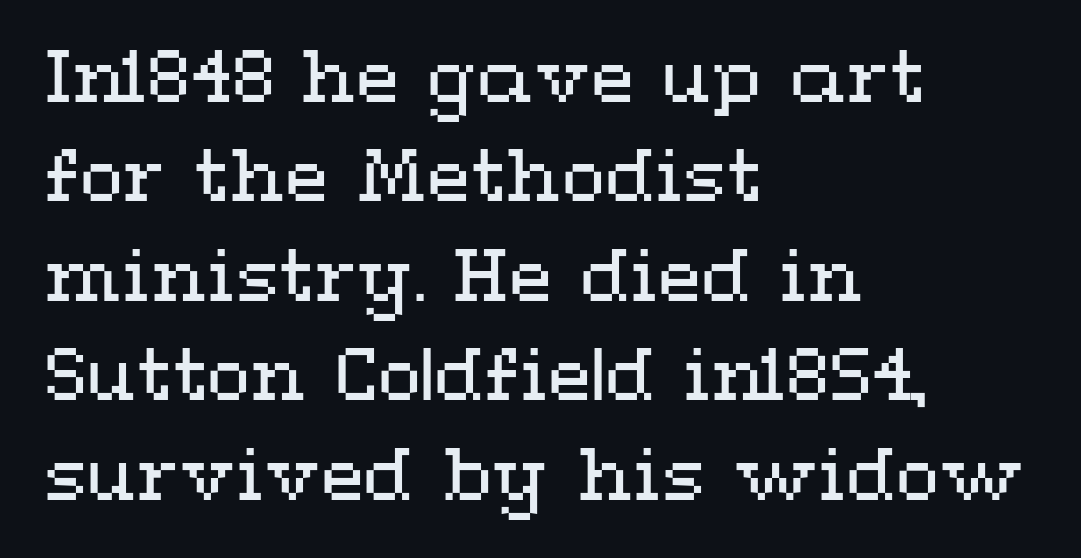
The image shows 71 px regular-weight, wide type, upright; set left-aligned, normal line spacing (1.4x), normal letter spacing, not underlined; medium stroke contrast and a medium x-height.
